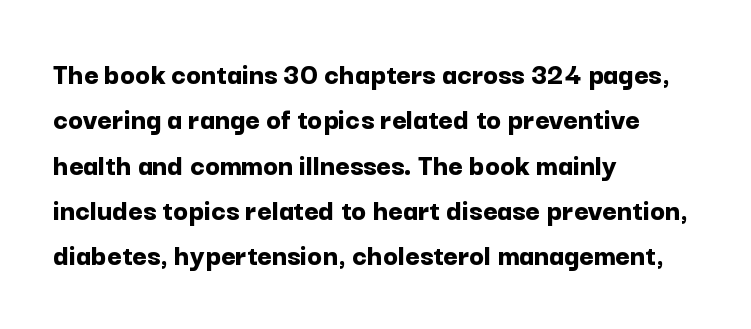
This block has exactly the height ordinary leading produces. In terms of letterspacing, this is plain default setting. You can tell from the bare stems that sans-serif type was used. Quick note: not italic, upright. Each row of text sits above clean, open space. You could not count columns in this text — the font is proportionally spaced.
